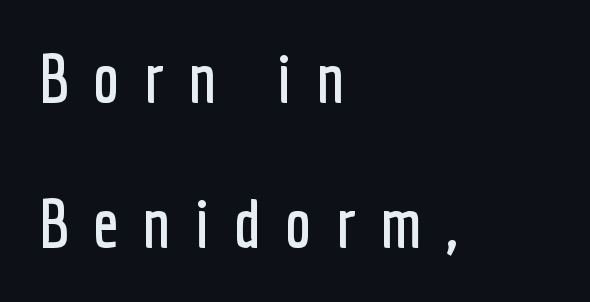
Q: Is the text italic (slanted)? A: No, it is upright.
Q: Is the typeface a serif or a sans-serif typeface? A: Sans-serif.
Q: Is the text underlined? A: No.
Q: How is the paragraph aligned? A: Left-aligned.
Q: Is the spacing between letters normal or unusually wide? A: Unusually wide.
Q: Is the spacing between lines tight, normal or loose? A: Loose.
Q: Width (condensed, normal, or wide)? A: Condensed.
Q: Stroke contrast? A: Low.
Q: x-height? A: Medium.
Q: Monospaced? A: No.
